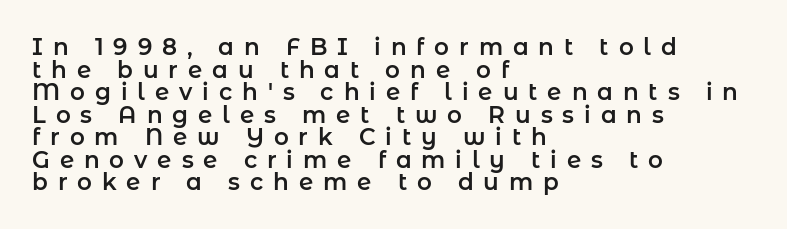
Q: Is the text italic (slanted)? A: No, it is upright.
Q: Is the text underlined? A: No.
Q: How is the paragraph aligned? A: Left-aligned.
Q: Is the spacing between letters normal or unusually wide? A: Unusually wide.
Q: Is the spacing between lines tight, normal or loose? A: Tight.
